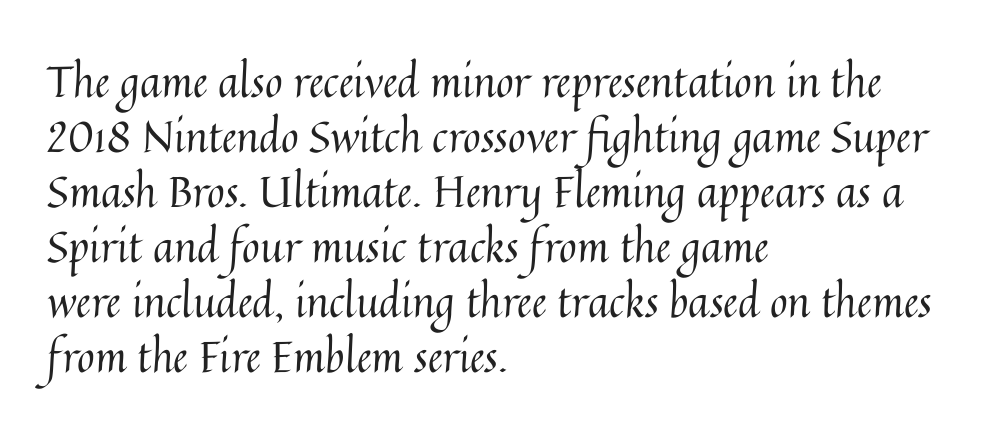
Looks like regular typesetting: each glyph gets only the width it needs. In terms of letterspacing, this is plain default setting. The area under the type is left untouched. Interline gaps are of average width in this sample.
